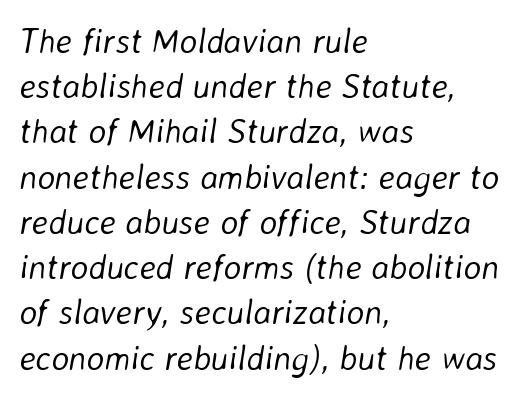
{"italic": "yes", "lean": "right", "slant_degrees": 8, "bold": "no", "weight": "light", "width": "normal", "stroke_contrast": "low", "x_height": "medium", "monospaced": "no", "underline": "no", "align": "left", "line_spacing": "normal", "line_spacing_ratio": 1.33, "letter_spacing": "normal", "letter_spacing_em": 0.0, "glyph_px": 34}
